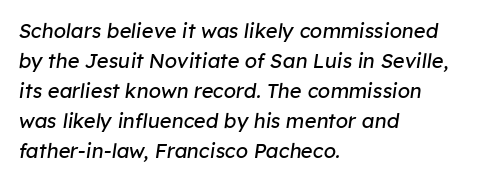
Q: Is the text bold? A: No.
Q: Is the text italic (slanted)? A: Yes, it leans right by about 8 degrees.
Q: Is the text underlined? A: No.
Q: How is the paragraph aligned? A: Left-aligned.
Q: Is the spacing between letters normal or unusually wide? A: Normal.
Q: Is the spacing between lines tight, normal or loose? A: Normal.
